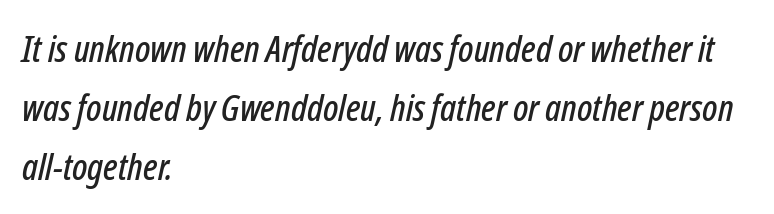
Q: Is the text italic (slanted)? A: Yes, it leans right by about 12 degrees.
Q: Is the text underlined? A: No.
Q: How is the paragraph aligned? A: Left-aligned.
Q: Is the spacing between letters normal or unusually wide? A: Normal.
Q: Is the spacing between lines tight, normal or loose? A: Normal.
Q: Width (condensed, normal, or wide)? A: Condensed.
Q: Stroke contrast? A: Low.
Q: x-height? A: Medium.
Q: Monospaced? A: No.
